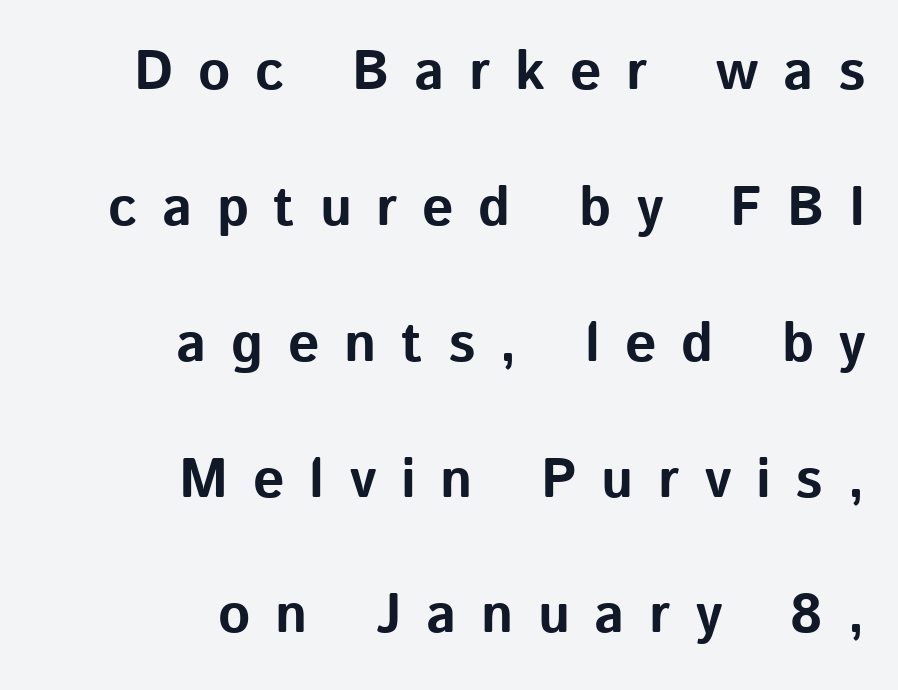
The image shows 55 px bold sans-serif type, upright; set right-aligned, loose line spacing (2.47x), unusually wide letter spacing (+0.45 em), not underlined; low stroke contrast and a medium x-height.
